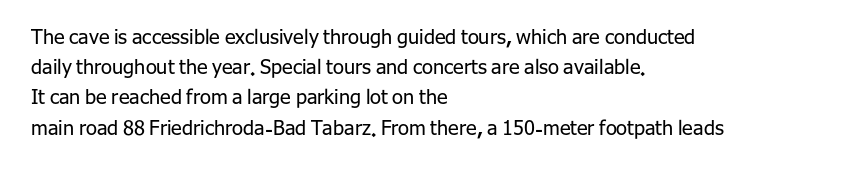
The image shows 20 px text type, upright; set left-aligned, normal line spacing (1.51x), normal letter spacing, not underlined.
